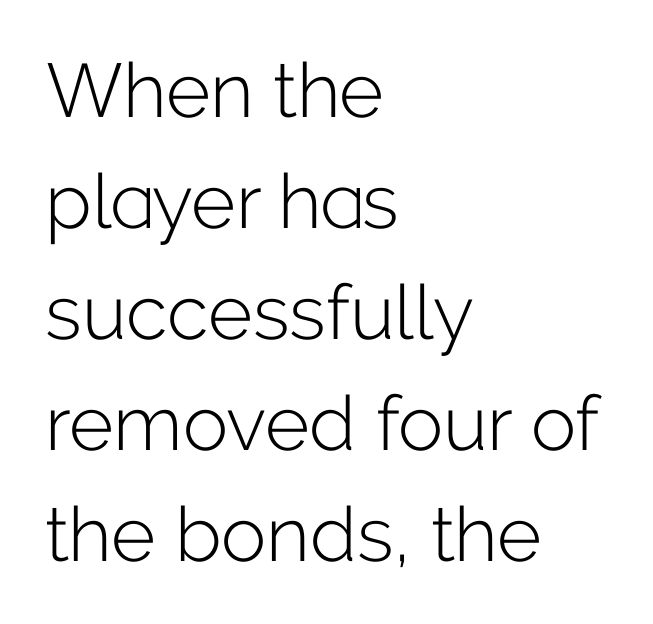
Q: Is the text bold? A: No.
Q: Is the text italic (slanted)? A: No, it is upright.
Q: Is the typeface a serif or a sans-serif typeface? A: Sans-serif.
Q: Is the text underlined? A: No.
Q: How is the paragraph aligned? A: Left-aligned.
Q: Is the spacing between letters normal or unusually wide? A: Normal.
Q: Is the spacing between lines tight, normal or loose? A: Normal.
Q: Width (condensed, normal, or wide)? A: Normal.
Q: Stroke contrast? A: Low.
Q: x-height? A: Medium.
Q: Monospaced? A: No.
